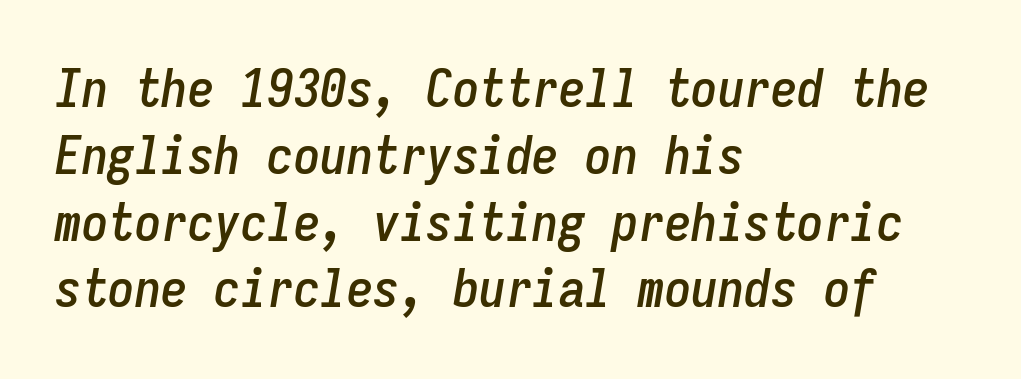
Q: Is the text italic (slanted)? A: Yes, it leans right by about 9 degrees.
Q: Is the text underlined? A: No.
Q: How is the paragraph aligned? A: Left-aligned.
Q: Is the spacing between letters normal or unusually wide? A: Normal.
Q: Is the spacing between lines tight, normal or loose? A: Normal.
Q: Width (condensed, normal, or wide)? A: Condensed.
Q: Stroke contrast? A: Low.
Q: x-height? A: Medium.
Q: Monospaced? A: Yes.
